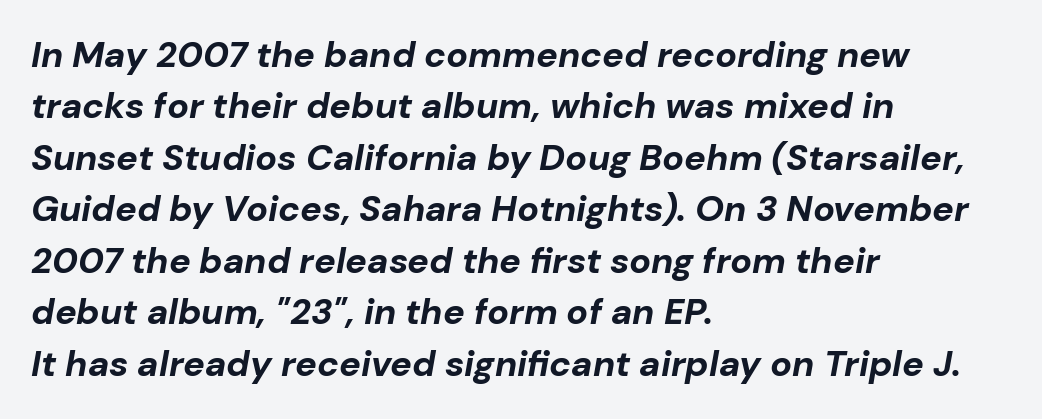
The image shows 36 px bold type, italic (leaning right); set left-aligned, normal line spacing (1.43x), normal letter spacing, not underlined; low stroke contrast and a medium x-height.
